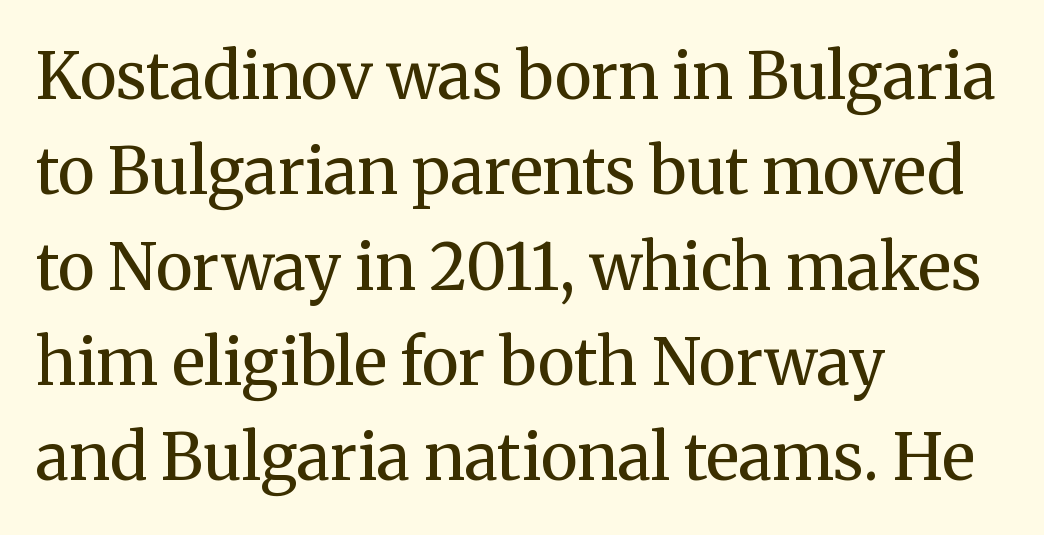
The image shows 64 px regular-weight serif type, upright; set left-aligned, normal line spacing (1.49x), normal letter spacing, not underlined; medium stroke contrast and a medium x-height.
